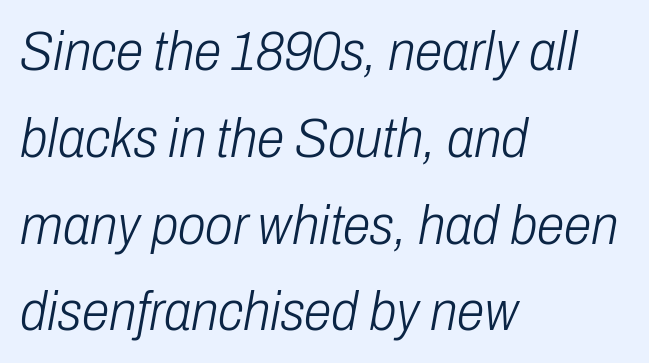
{"italic": "yes", "lean": "right", "slant_degrees": 10, "bold": "no", "weight": "light", "width": "condensed", "stroke_contrast": "low", "x_height": "medium", "monospaced": "no", "underline": "no", "align": "left", "line_spacing": "normal", "line_spacing_ratio": 1.55, "letter_spacing": "normal", "letter_spacing_em": 0.0, "glyph_px": 56}
